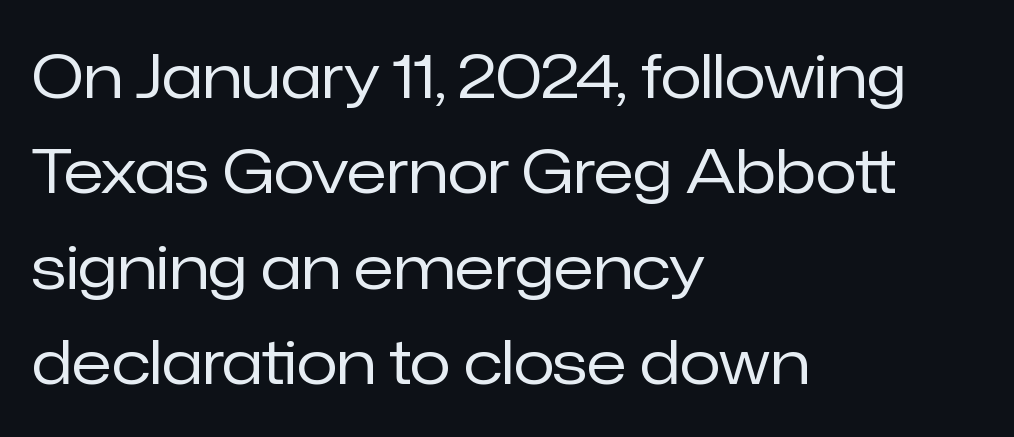
This sample is left-justified, so line endings fall wherever the words run out. Do the characters align in a grid? No, the font is proportional. Each new line begins a customary step beneath the previous one. The typeface chosen for these lines omits serifs. This sample uses plain, unmodified letter spacing. Quick note: underline off.
